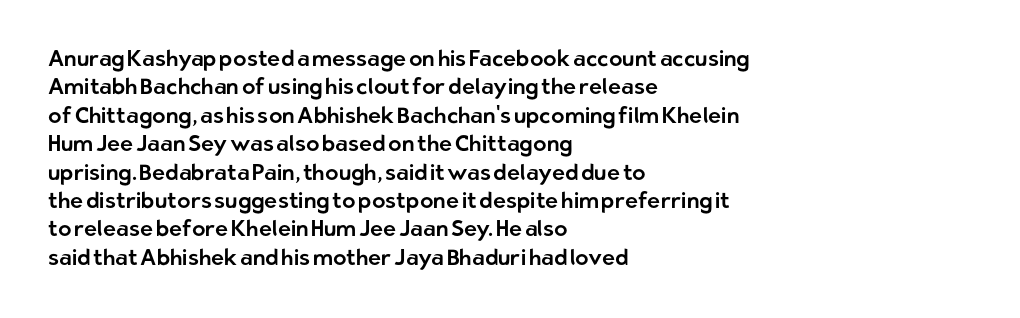
Q: Is the text italic (slanted)? A: No, it is upright.
Q: Is the text underlined? A: No.
Q: How is the paragraph aligned? A: Left-aligned.
Q: Is the spacing between letters normal or unusually wide? A: Normal.
Q: Is the spacing between lines tight, normal or loose? A: Normal.
